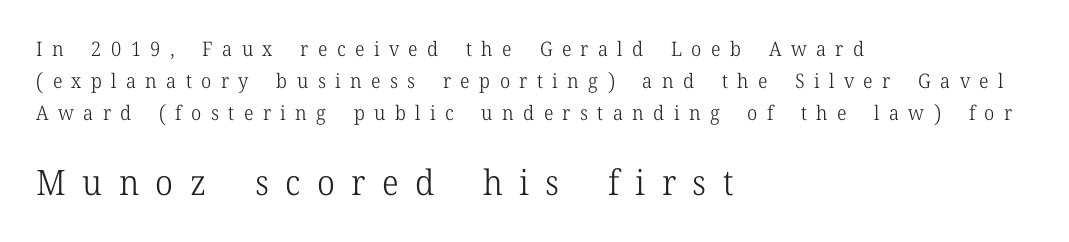
Reading down the column, the eye jumps a familiar distance to each next line. Each letter keeps its own natural width here, so spacing adapts to shape. Just letters on the line, the space beneath them empty. Size hierarchy here favors the trailing block over the leading one. Posture: upright roman.
